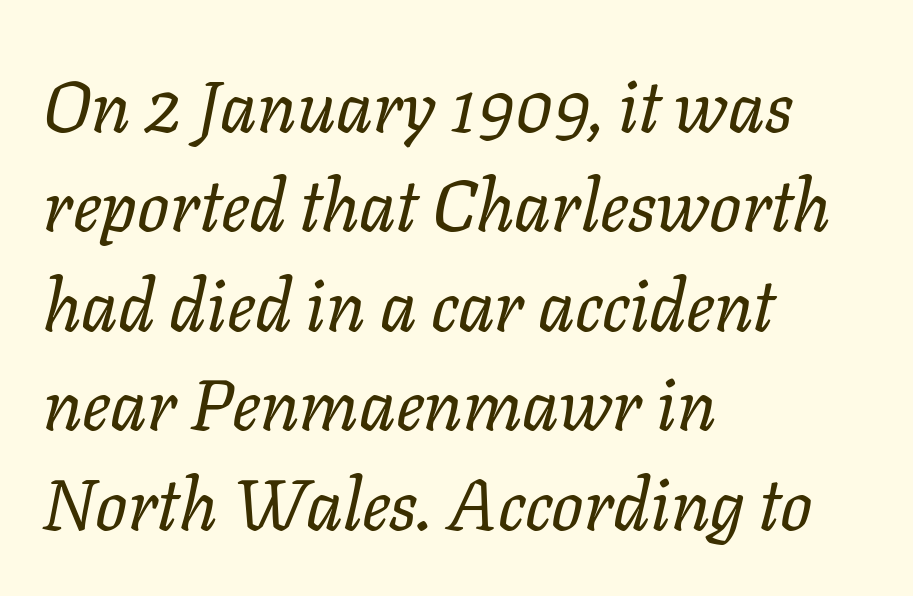
The image shows 71 px regular-weight type, italic (leaning right); set left-aligned, normal line spacing (1.4x), normal letter spacing, not underlined; low stroke contrast and a medium x-height.
